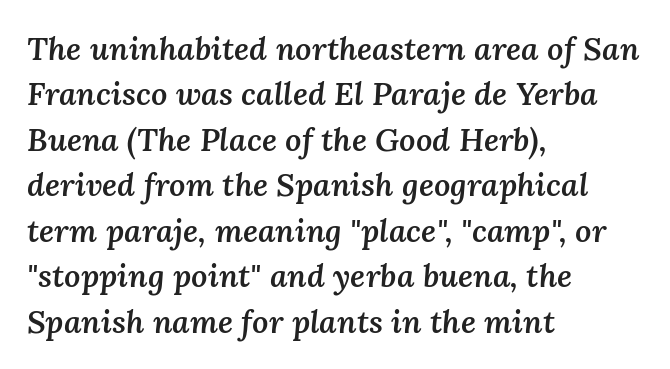
The image shows 32 px semibold type, italic (leaning right); set left-aligned, normal line spacing (1.42x), normal letter spacing, not underlined; medium stroke contrast and a medium x-height.
